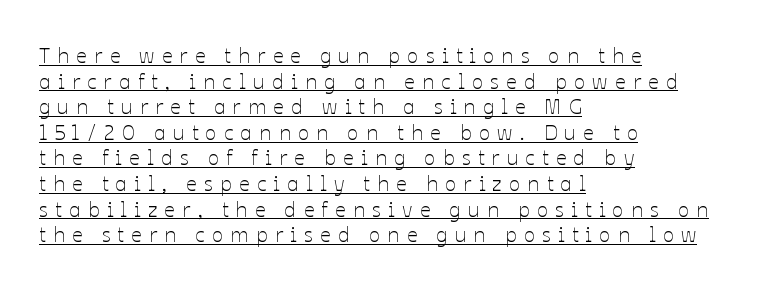
The image shows 21 px text type, upright; set left-aligned, line spacing 1.22x, unusually wide letter spacing (+0.35 em), underlined.
